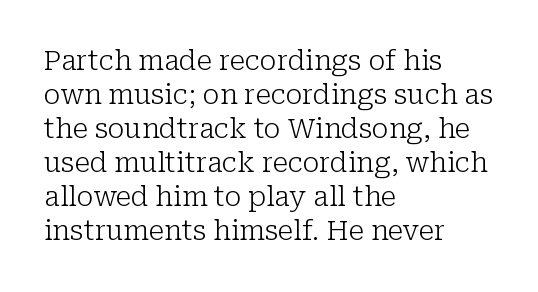
The image shows 27 px text type, upright; set left-aligned, normal line spacing (1.26x), normal letter spacing, not underlined.
